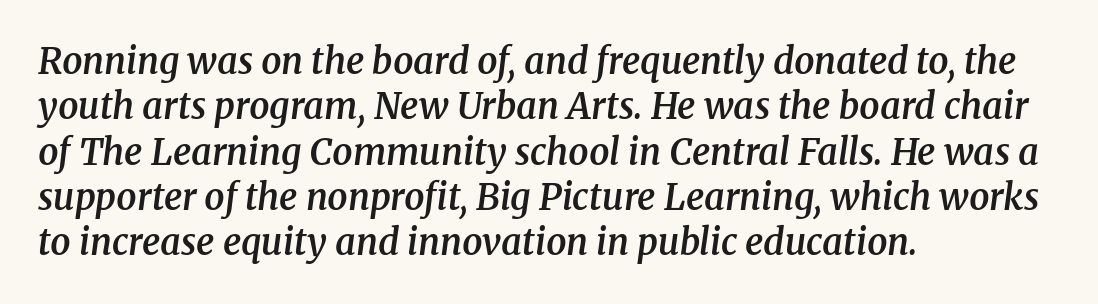
{"serif": "yes", "italic": "yes", "lean": "right", "slant_degrees": 8, "bold": "semi", "weight": "semibold", "width": "normal", "stroke_contrast": "medium", "x_height": "medium", "monospaced": "no", "underline": "no", "align": "left", "line_spacing": "normal", "line_spacing_ratio": 1.26, "letter_spacing": "normal", "letter_spacing_em": 0.0, "glyph_px": 36}
